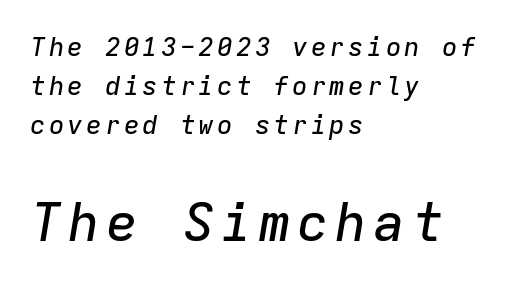
The image shows 53 px text type, italic (leaning right), monospaced; set left-aligned, normal line spacing (1.5x), not underlined; the second (bottom) block is 2.04x larger; low stroke contrast and a medium x-height.
